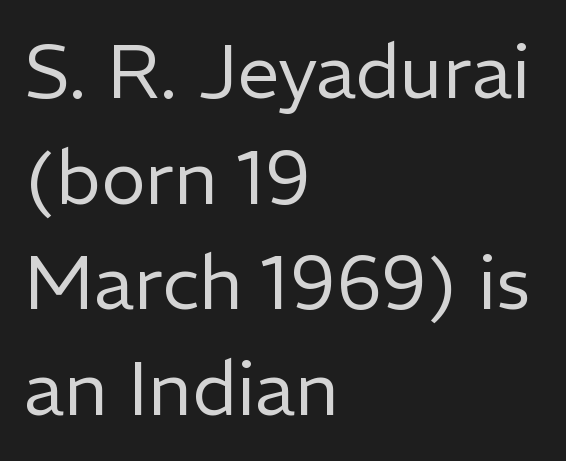
To sum up the face: it is a sans, with no serifs. The passage shown stacks its lines at a standard gap. Has an underline been added? It has not. Stroke mass is kept to a normal reading level or below. The axis of the letterforms is exactly vertical.
